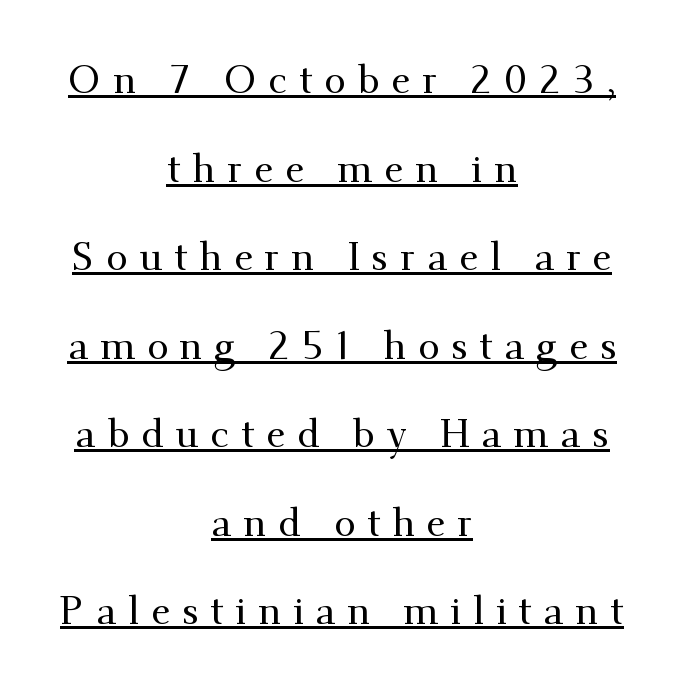
The type sits square on the baseline with zero lean. Line spacing here is loose. These lines are rendered in a variable-pitch font. The letters carry serifs — small finishing strokes at the ends of their stems.
